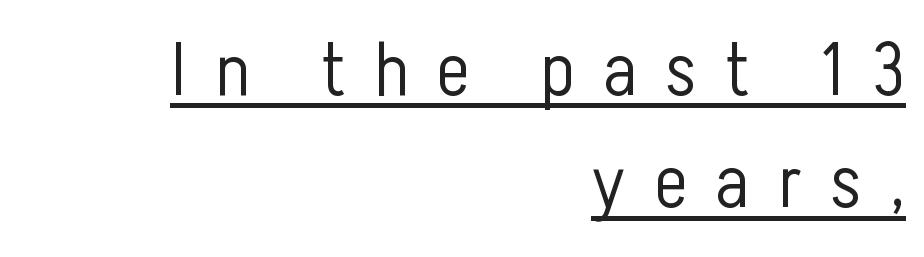
{"serif": "no", "italic": "no", "bold": "no", "weight": "light", "width": "condensed", "stroke_contrast": "low", "x_height": "medium", "monospaced": "no", "underline": "yes", "align": "right", "line_spacing": "normal", "line_spacing_ratio": 1.48, "letter_spacing": "wide", "letter_spacing_em": 0.38, "glyph_px": 76}
